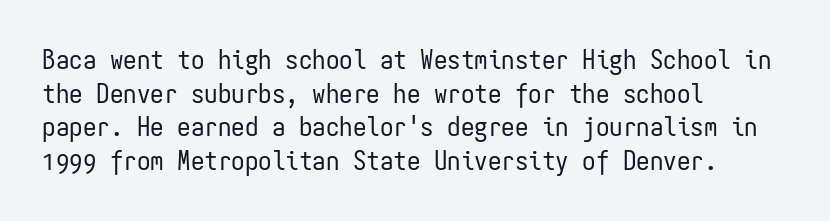
Whoever set this chose a conventional vertical rhythm. Each stroke keeps to a modest, everyday thickness or less. Is there any slant? The stems are plumb. Any mark beneath the type? The region is blank. Horizontal alignment here is leftward, the default for most running prose.
